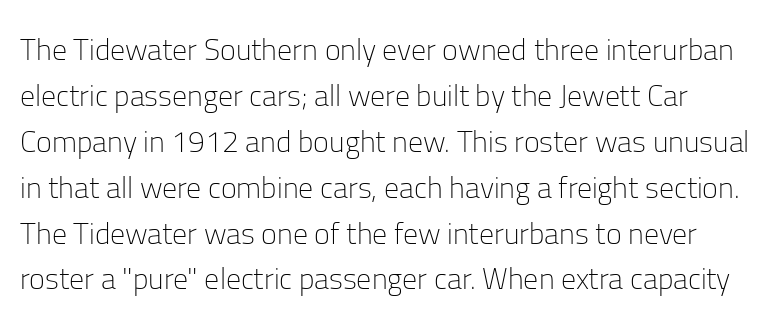
Whoever set this chose a conventional vertical rhythm. Here the glyphs are tracked normally, forming tight word shapes. The specimen omits any rule beneath the text block's lines. Is this a heavy cut? Hardly; it is regular or lighter. The type sits square on the baseline with zero lean. Note the varied advance widths — an 'i' is clearly narrower than an 'm'.
